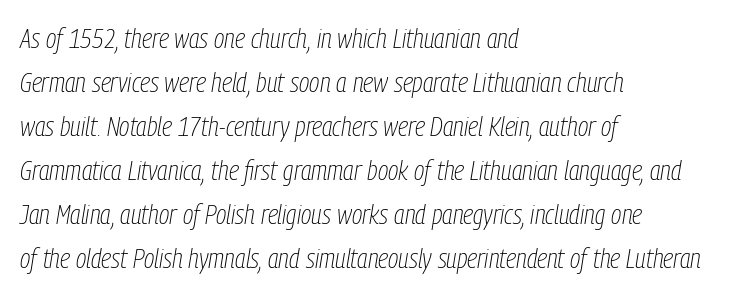
Looks like regular typesetting: each glyph gets only the width it needs. Observe the ordinary spacing: letters are neighbours, not strangers. Vertically, the passage feels balanced, rows spaced as you'd expect. Ink coverage per letter is moderate at most. Just letters on the line, the space beneath them empty.
